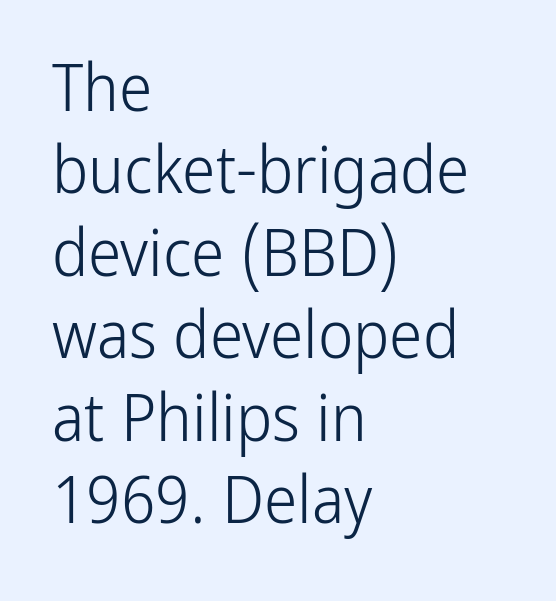
Left-aligned paragraph, ragged on the right. Check under the words: just untouched page. Each letter's strokes conclude bluntly, with no projecting serifs. Note the varied advance widths — an 'i' is clearly narrower than an 'm'.
